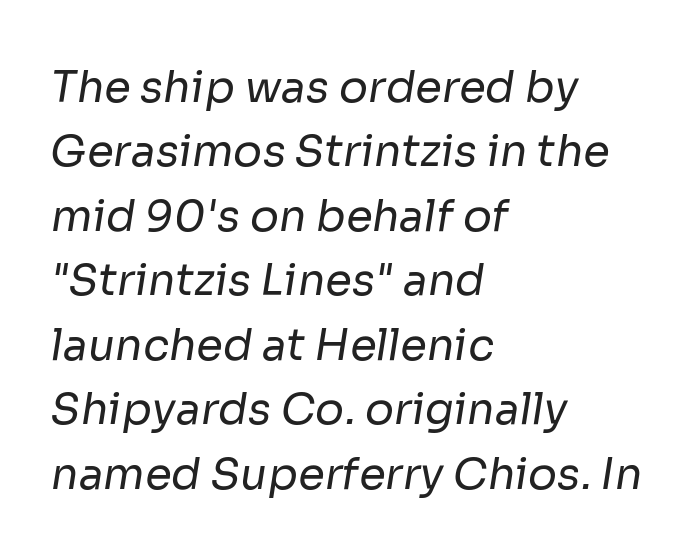
Letters have the restrained weight of plain body copy at most. The rag falls on the right side of this text block. To sum up the face: it is a sans, with no serifs. Note the varied advance widths — an 'i' is clearly narrower than an 'm'.
